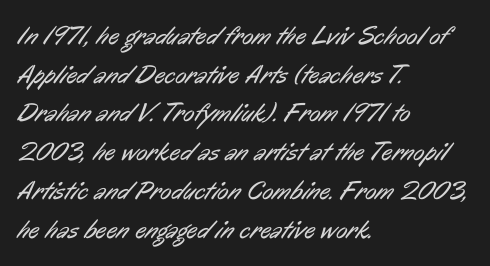
Q: Is the text bold? A: No.
Q: Is the text underlined? A: No.
Q: How is the paragraph aligned? A: Left-aligned.
Q: Is the spacing between letters normal or unusually wide? A: Normal.
Q: Is the spacing between lines tight, normal or loose? A: Normal.
